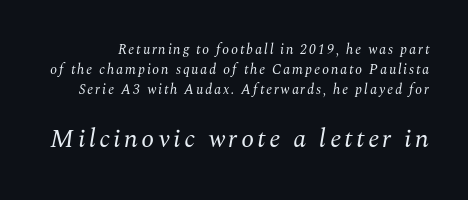
The image shows 26 px text type, italic (leaning right); set normal line spacing (1.42x), not underlined; the second (bottom) block is 1.86x larger.
